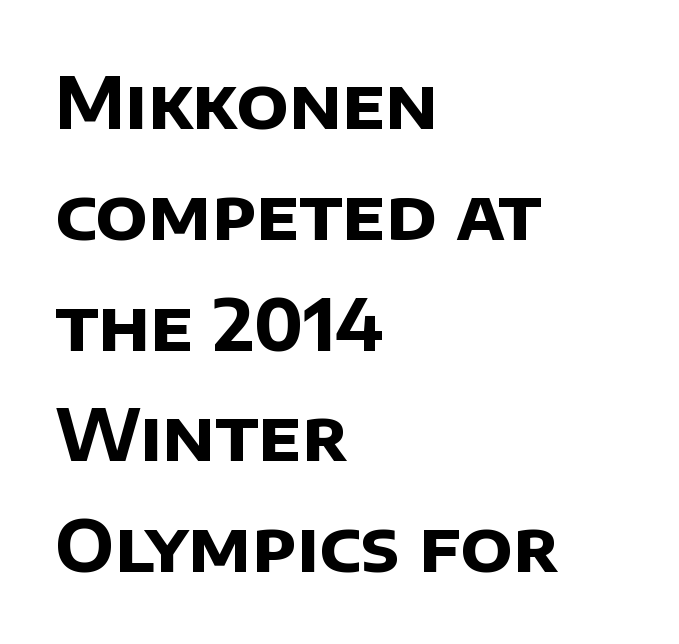
{"serif": "no", "bold": "yes", "weight": "bold", "width": "normal", "stroke_contrast": "low", "x_height": "large", "monospaced": "no", "underline": "no", "align": "left", "line_spacing": "normal", "line_spacing_ratio": 1.56, "letter_spacing": "normal", "letter_spacing_em": 0.0, "glyph_px": 71}
